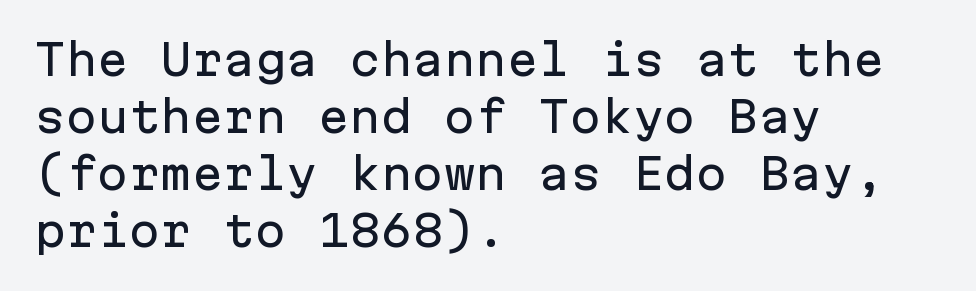
These lines are rendered in a fixed-pitch font. Characters remain perfectly vertical along every line. These lines are composed in type without serifs. Tracking value appears to be zero — textbook default spacing. Type without underlining.
